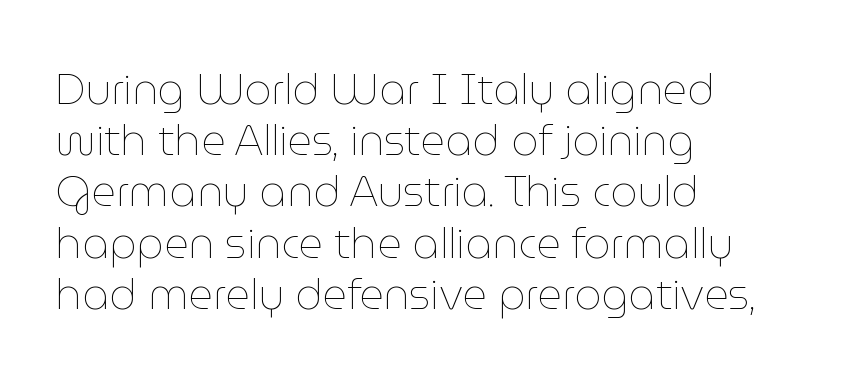
Q: Is the text bold? A: No.
Q: Is the text italic (slanted)? A: No, it is upright.
Q: Is the text underlined? A: No.
Q: How is the paragraph aligned? A: Left-aligned.
Q: Is the spacing between letters normal or unusually wide? A: Normal.
Q: Width (condensed, normal, or wide)? A: Normal.
Q: Stroke contrast? A: Low.
Q: x-height? A: Medium.
Q: Monospaced? A: No.
